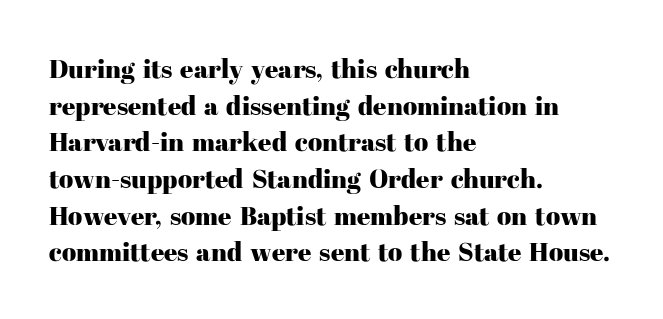
The image shows 26 px text type, upright; set left-aligned, normal line spacing (1.41x), normal letter spacing, not underlined.
